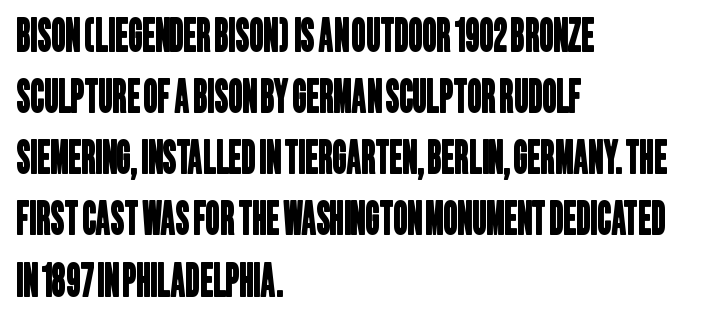
The image shows 44 px condensed sans-serif type; set left-aligned, normal line spacing (1.39x), normal letter spacing, not underlined; low stroke contrast and a large x-height.
